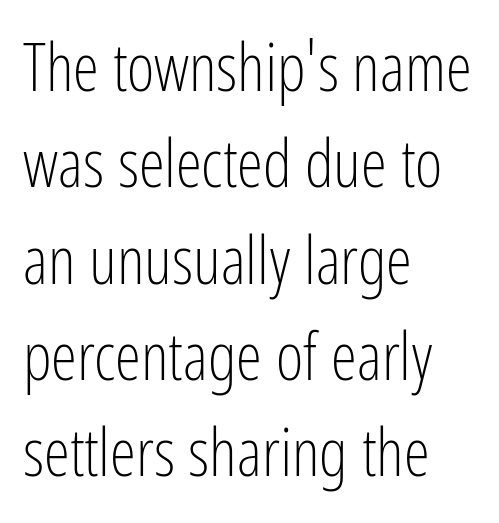
The image shows 66 px light, condensed sans-serif type, upright; set left-aligned, normal line spacing (1.46x), normal letter spacing, not underlined; low stroke contrast and a medium x-height.
